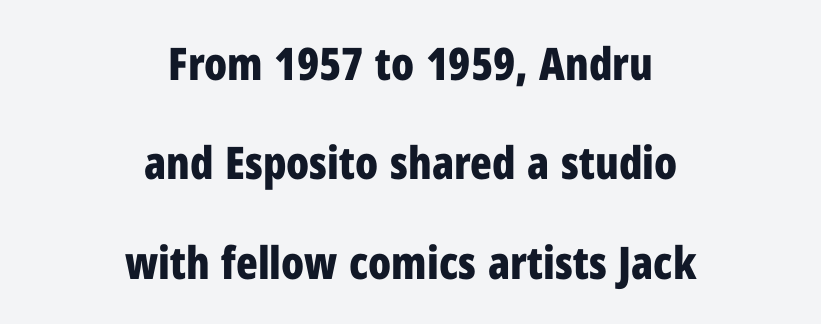
The image shows 45 px bold, condensed sans-serif type, upright; set centered, loose line spacing (2.21x), normal letter spacing, not underlined; low stroke contrast and a medium x-height.
